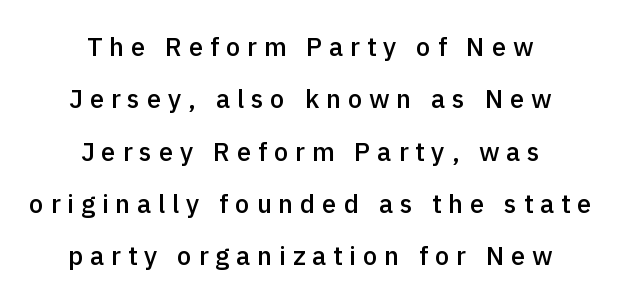
Q: Is the text bold? A: Semi-bold.
Q: Is the text italic (slanted)? A: No, it is upright.
Q: Is the text underlined? A: No.
Q: How is the paragraph aligned? A: Centered.
Q: Is the spacing between letters normal or unusually wide? A: Unusually wide.
Q: Is the spacing between lines tight, normal or loose? A: Loose.
